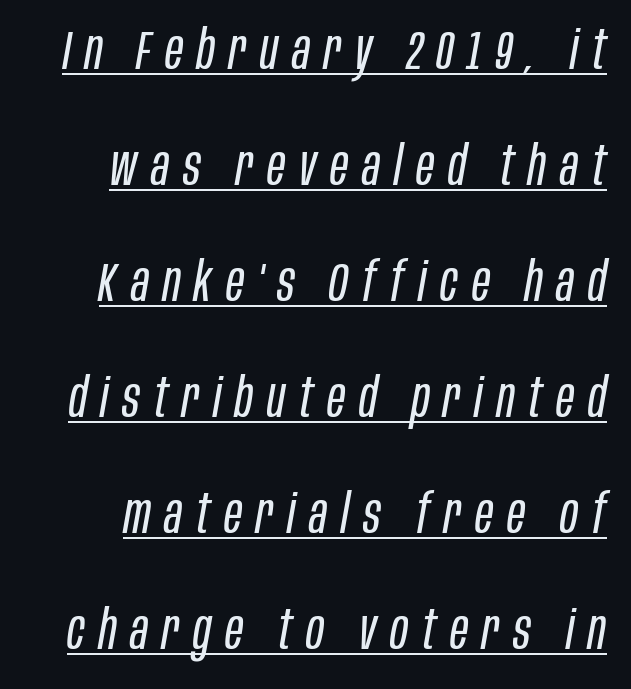
The image shows 55 px regular-weight, condensed type, italic (leaning right); set loose line spacing (2.11x), unusually wide letter spacing (+0.25 em), underlined; low stroke contrast and a large x-height.
